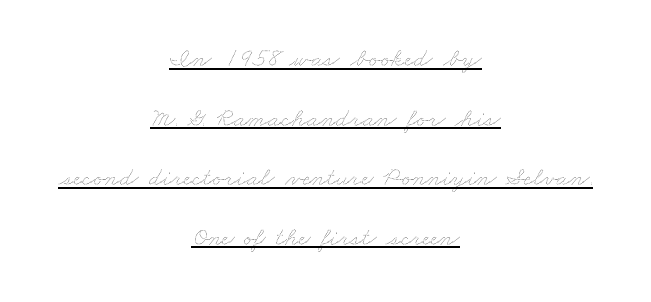
Tracking here is standard; glyphs follow each other at the usual distance. A centered setting, common on invitations and titles, is used for this passage. Ink coverage per letter is moderate at most. The leading is generous, giving the passage an open texture.
